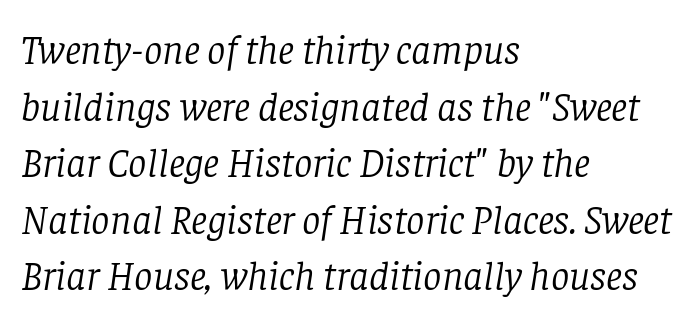
These lines stack with their left ends in a neat column. You can tell from the footed stems that serif type was used. Regarding leading, the lines here are spaced in the standard way. Character widths vary here, with narrow letters taking less room than wide ones.
